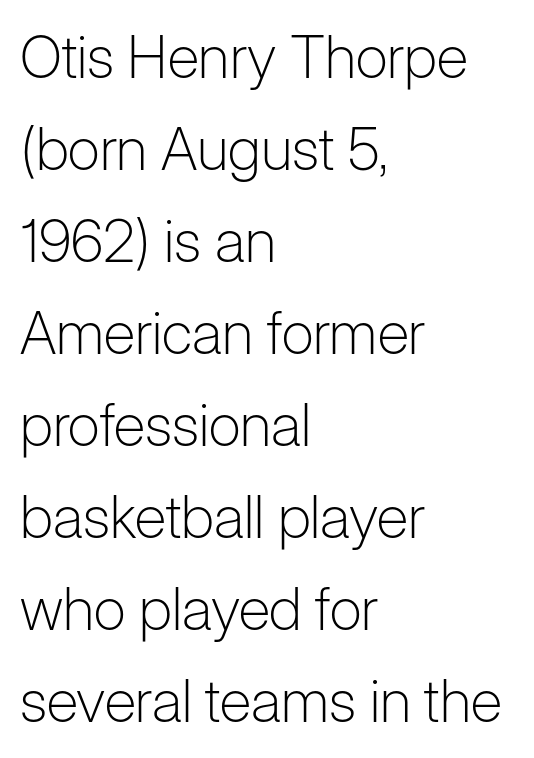
{"serif": "no", "italic": "no", "bold": "no", "weight": "light", "width": "normal", "stroke_contrast": "low", "x_height": "medium", "monospaced": "no", "underline": "no", "align": "left", "line_spacing": "normal", "line_spacing_ratio": 1.56, "letter_spacing": "normal", "letter_spacing_em": 0.0, "glyph_px": 59}
